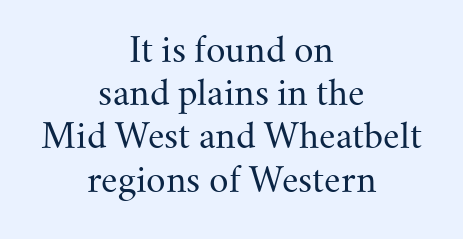
Rows of type keep a routine distance in the vertical direction. The tracking reads as untouched default to a designer's eye. Here the designer chose a conventional face with non-uniform glyph widths. Descenders hang freely into open space. The paragraph has two soft edges and a firm central axis. Is the stroke heavy? The answer is a plain regular-or-lighter.
